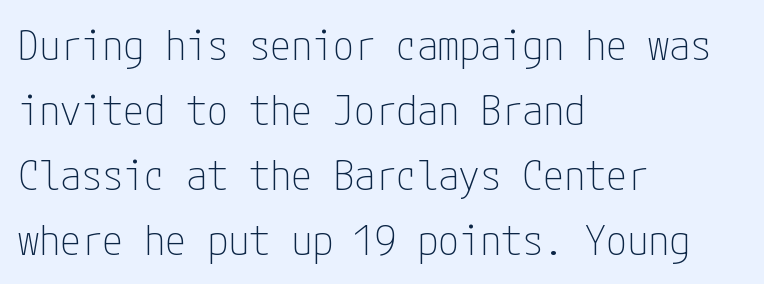
Only glyphs here, with clear space below each row. Which margin do the lines hug? The left one — the right edge is uneven. The strokes carry an ordinary text weight at most. The glyphs in this specimen are sans serif. The line texture is even and compact thanks to regular tracking.
